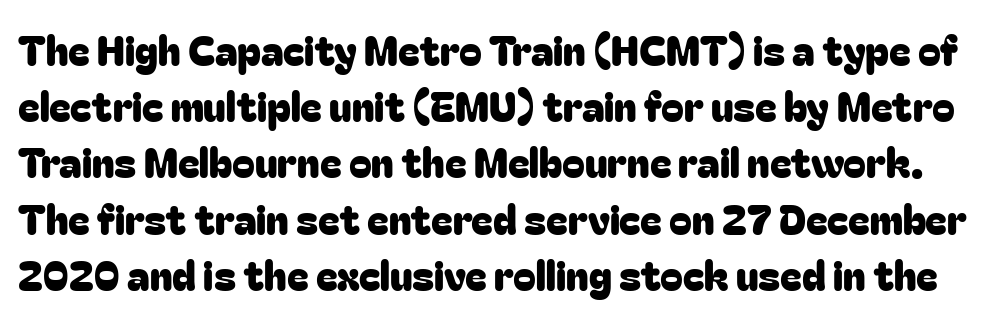
The image shows 41 px sans-serif type, upright; set normal line spacing (1.37x), normal letter spacing, not underlined; low stroke contrast and a medium x-height.
